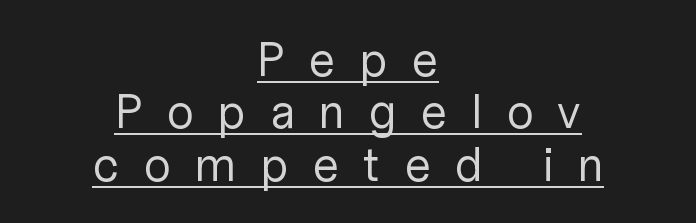
Glyph-to-glyph distance is far greater than everyday printed text. Do the characters align in a grid? No, the font is proportional. The letters carry no serifs — their stems end cleanly without finishing strokes. Notice how the stems are strictly vertical — no italics here.
